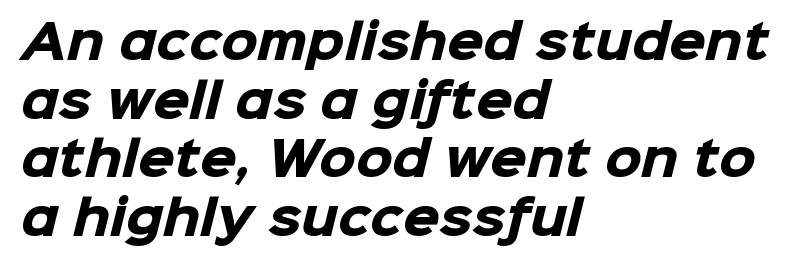
The compositor pushed each line to the left boundary. Spacing verdict: proportional, widths tailored to each character. Reading down the column, the eye jumps a familiar distance to each next line. The passage shown is typeset with a sans-serif family.
